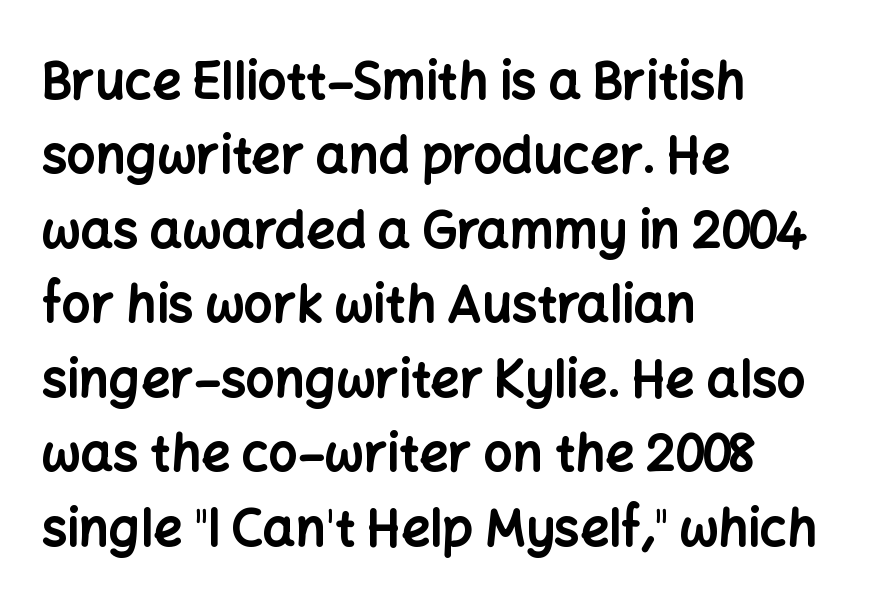
What stands out about the letter spacing? Nothing — it is the standard amount. This sample has the flowing, uneven cadence of proportional lettering. Notice how descenders clear the ascenders below comfortably — that's standard leading. Typeset ragged right — the left edge is the straight one. Anything drawn beneath the words? Only blank space. The letters stand upright; this is a roman face.
